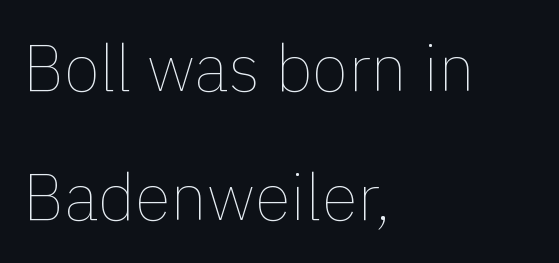
The image shows 66 px thin type, upright; set left-aligned, loose line spacing (1.96x), normal letter spacing, not underlined; a medium x-height.
